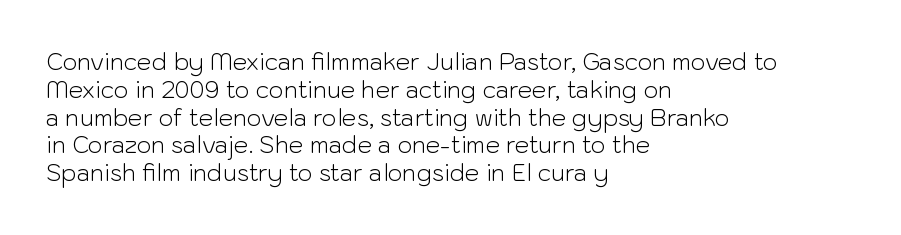
Italic: no, the glyphs are upright roman. Typeset ragged right — the left edge is the straight one. The gaps between neighbouring characters are ordinary and unremarkable. No letter is thick-stroked: the sample isn't bold. Lines of text with bare space underneath.
